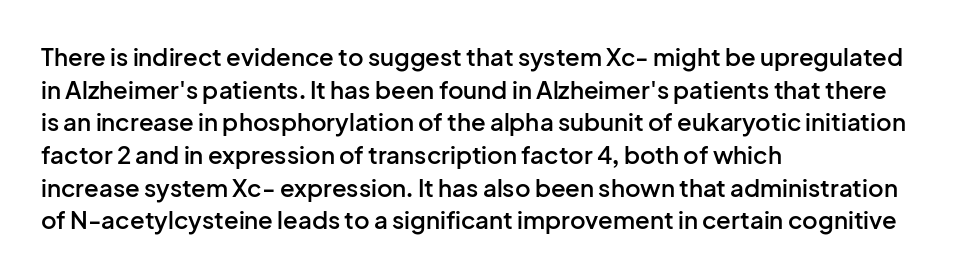
One glance says typical: line gaps are just what's usual. Tracking value appears to be zero — textbook default spacing. Tall strokes in this sample are plumb rather than angled. Firm but not heavy-handed strokes: this text is semibold.
